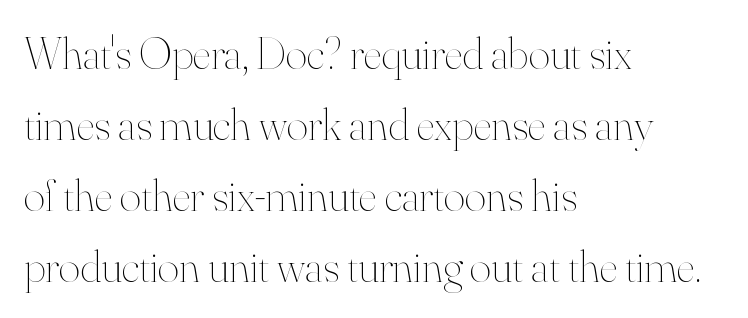
The image shows 46 px thin type, upright; set left-aligned, normal line spacing (1.54x), normal letter spacing, not underlined; high stroke contrast and a small x-height.
